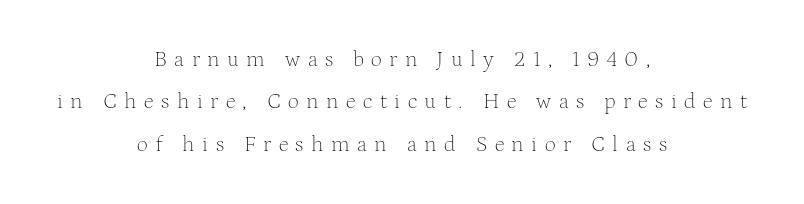
Q: Is the text bold? A: No.
Q: Is the text italic (slanted)? A: No, it is upright.
Q: Is the text underlined? A: No.
Q: How is the paragraph aligned? A: Centered.
Q: Is the spacing between letters normal or unusually wide? A: Unusually wide.
Q: Is the spacing between lines tight, normal or loose? A: Loose.
